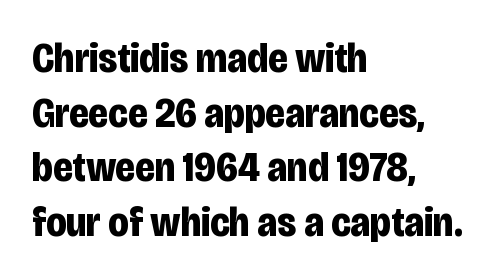
{"serif": "no", "italic": "no", "bold": "yes", "weight": "bold", "width": "condensed", "stroke_contrast": "low", "x_height": "large", "monospaced": "no", "underline": "no", "align": "left", "line_spacing": "normal", "line_spacing_ratio": 1.3, "letter_spacing": "normal", "letter_spacing_em": 0.0, "glyph_px": 42}
